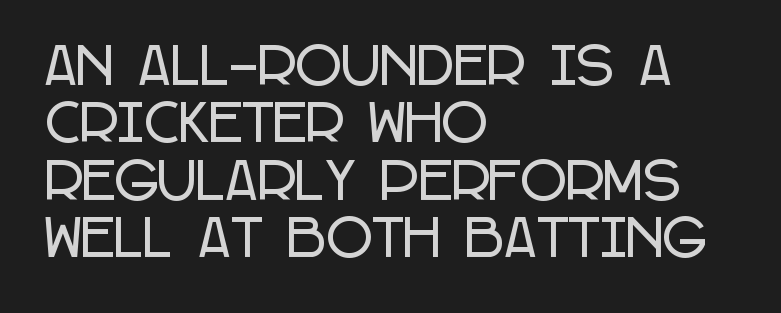
{"serif": "no", "italic": "no", "width": "condensed", "stroke_contrast": "low", "x_height": "large", "monospaced": "no", "underline": "no", "align": "left", "line_spacing": "tight", "line_spacing_ratio": 1.15, "letter_spacing": "normal", "letter_spacing_em": 0.0, "glyph_px": 50}
